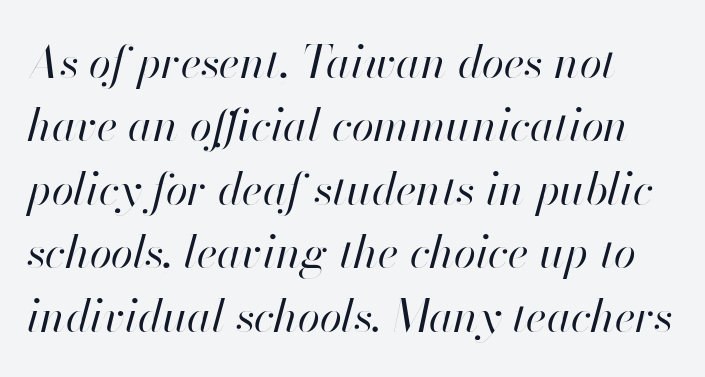
The image shows 45 px regular-weight type, italic (leaning right); set normal line spacing (1.41x), normal letter spacing, not underlined; high stroke contrast and a small x-height.
